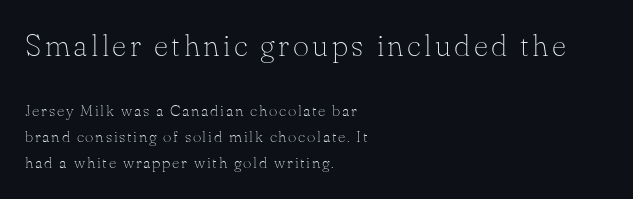
Posture: straight, roman, zero tilt. This sample keeps an unexceptional amount of space between lines. Type size steps down from the first block to the second. The characters are drawn with everyday or finer stroke widths. The lines in this sample share a left origin and differ only in where they stop.
